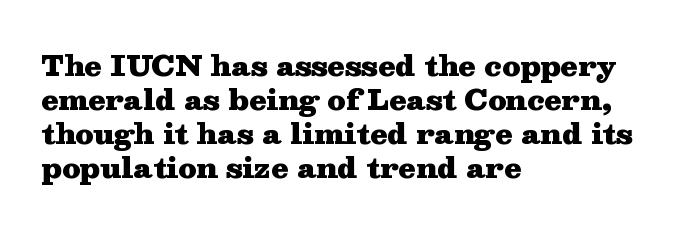
The image shows 28 px heavy, wide serif type, upright; set left-aligned, line spacing 1.21x, normal letter spacing, not underlined; medium stroke contrast and a medium x-height.
